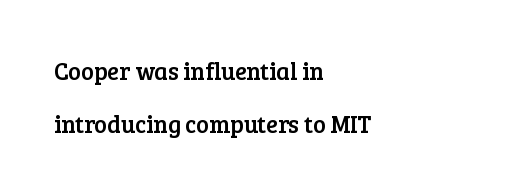
{"italic": "no", "underline": "no", "align": "left", "line_spacing": "loose", "line_spacing_ratio": 2.19, "letter_spacing": "normal", "letter_spacing_em": 0.0, "glyph_px": 24}
